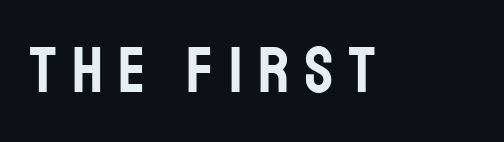
{"serif": "no", "italic": "no", "width": "condensed", "stroke_contrast": "low", "x_height": "large", "monospaced": "no", "underline": "no", "letter_spacing": "wide", "letter_spacing_em": 0.24, "glyph_px": 65}
